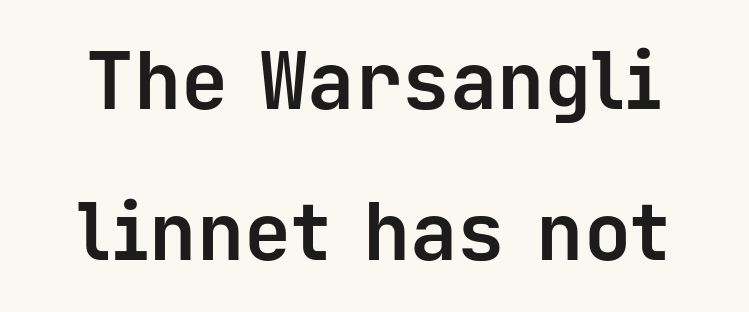
The image shows 79 px bold sans-serif type, upright, monospaced; set loose line spacing (1.91x), normal letter spacing, not underlined; low stroke contrast and a medium x-height.
